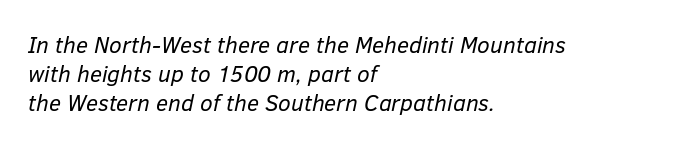
The image shows 23 px text type, italic (leaning right); set left-aligned, normal line spacing (1.27x), normal letter spacing, not underlined.
